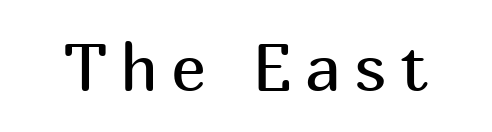
{"serif": "no", "italic": "no", "bold": "no", "weight": "regular", "width": "normal", "stroke_contrast": "medium", "x_height": "medium", "monospaced": "no", "underline": "no", "letter_spacing": "wide", "letter_spacing_em": 0.2, "glyph_px": 66}
